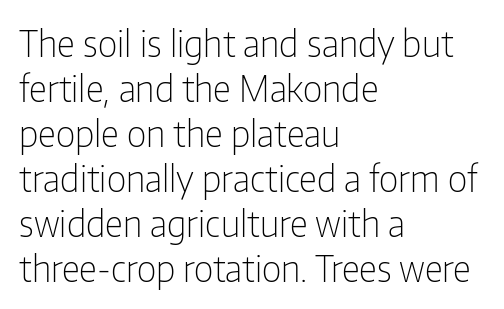
{"serif": "no", "italic": "no", "bold": "no", "weight": "light", "width": "condensed", "stroke_contrast": "low", "x_height": "medium", "monospaced": "no", "underline": "no", "align": "left", "line_spacing": "normal", "line_spacing_ratio": 1.25, "letter_spacing": "normal", "letter_spacing_em": 0.0, "glyph_px": 36}
